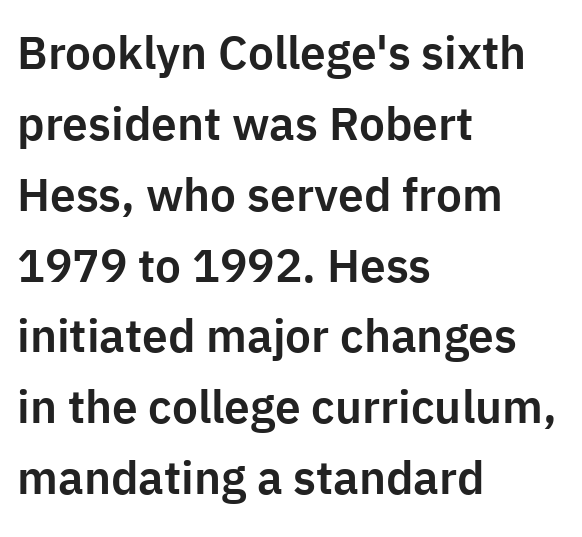
Does the lettering tilt? It doesn't — this is upright. Reading down the column, the eye jumps a familiar distance to each next line. Underlining? Definitely not there. This rendering leaves character spacing at its baseline value. Each letter keeps its own natural width here, so spacing adapts to shape. Visually the block forms a straight wall on the left and a jagged coastline on the right.
